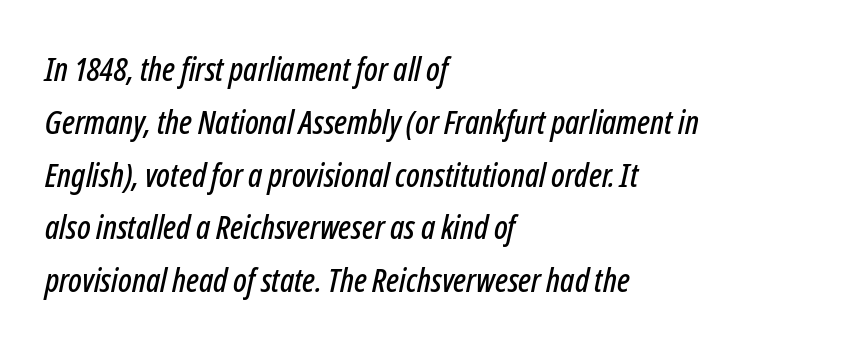
Each letter keeps its own natural width here, so spacing adapts to shape. Words float on clear page, feet unadorned. What stands out about the letter spacing? Nothing — it is the standard amount. Evenly set lines give the paragraph a standard silhouette. Leftover space on each line is placed entirely after the last word. The lettering tilts uniformly, giving the passage an italic look.
